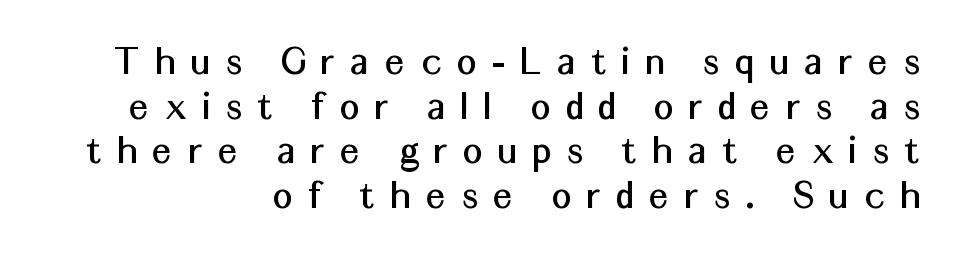
You can tell from the bare stems that sans-serif type was used. Rows of type sit shoulder to shoulder in the vertical direction. The letters are spread apart with noticeably loose tracking. These lines stack with their right ends in a neat column. The face used here is proportionally spaced, like ordinary book or web type.
